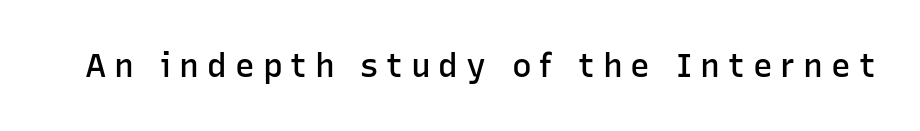
Q: Is the text bold? A: Semi-bold.
Q: Is the text italic (slanted)? A: No, it is upright.
Q: Is the typeface a serif or a sans-serif typeface? A: Sans-serif.
Q: Is the text underlined? A: No.
Q: Is the spacing between letters normal or unusually wide? A: Unusually wide.
Q: Width (condensed, normal, or wide)? A: Normal.
Q: Stroke contrast? A: Low.
Q: x-height? A: Medium.
Q: Monospaced? A: No.
